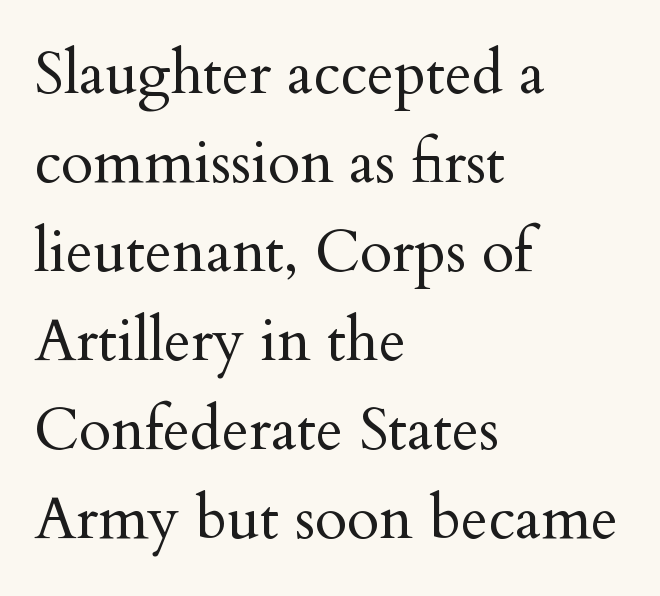
The image shows 59 px regular-weight serif type, upright; set left-aligned, normal line spacing (1.51x), normal letter spacing, not underlined; medium stroke contrast and a small x-height.
